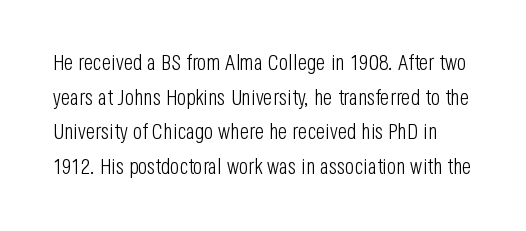
Letters rest on an invisible, unmarked baseline. These glyphs show unthickened strokes, regular width or finer. Horizontal bands of white between lines are of average thickness. The letterforms sit shoulder to shoulder at normal distance. Nope, not italic — everything's standing straight.
